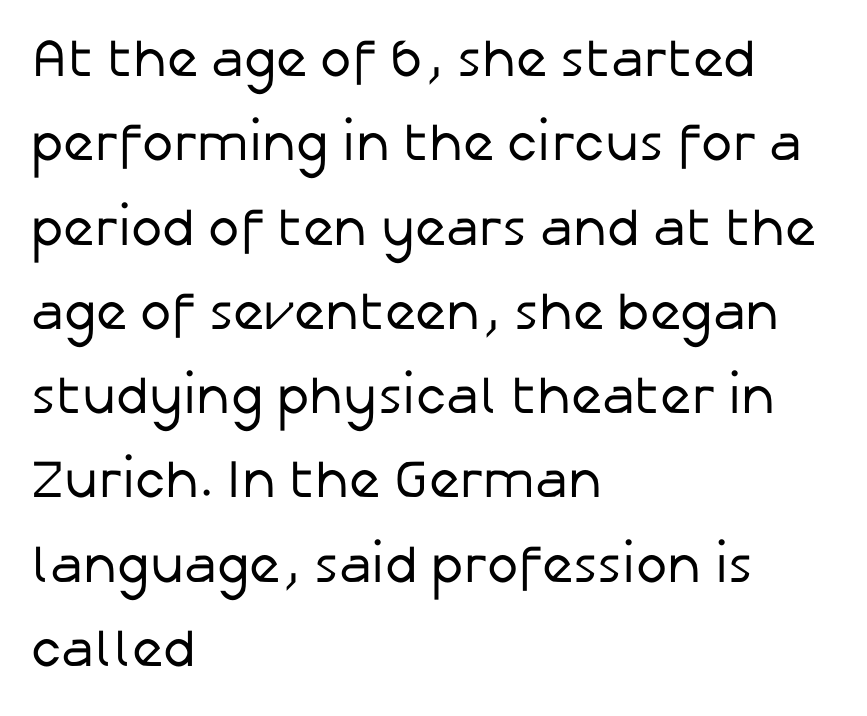
{"serif": "no", "italic": "no", "bold": "no", "weight": "regular", "width": "normal", "stroke_contrast": "low", "x_height": "medium", "monospaced": "no", "underline": "no", "align": "left", "line_spacing": "normal", "line_spacing_ratio": 1.59, "letter_spacing": "normal", "letter_spacing_em": 0.0, "glyph_px": 53}
